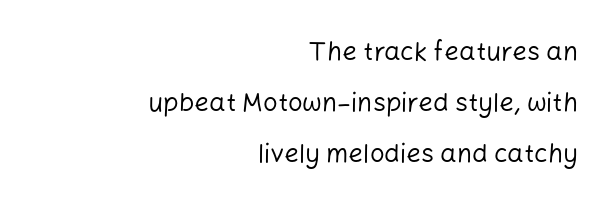
{"italic": "no", "bold": "no", "underline": "no", "align": "right", "line_spacing": "loose", "line_spacing_ratio": 1.97, "letter_spacing": "normal", "letter_spacing_em": 0.0, "glyph_px": 26}
